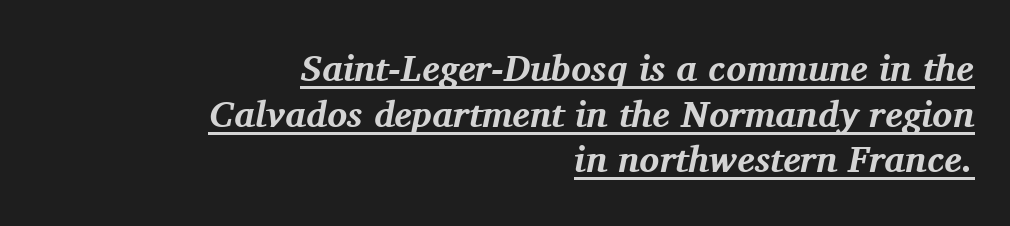
{"serif": "yes", "italic": "yes", "lean": "right", "slant_degrees": 11, "bold": "yes", "weight": "bold", "width": "normal", "stroke_contrast": "medium", "x_height": "medium", "monospaced": "no", "underline": "yes", "align": "right", "line_spacing_ratio": 1.23, "letter_spacing": "normal", "letter_spacing_em": 0.0, "glyph_px": 37}
